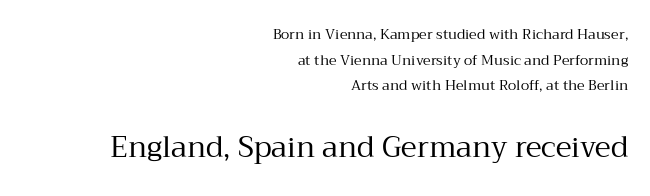
Note: serifs present on the glyphs. The typesetter chose a ragged-left arrangement here. Between one letter and the next there's only the usual sliver of space. Beneath every word, the page is bare.
